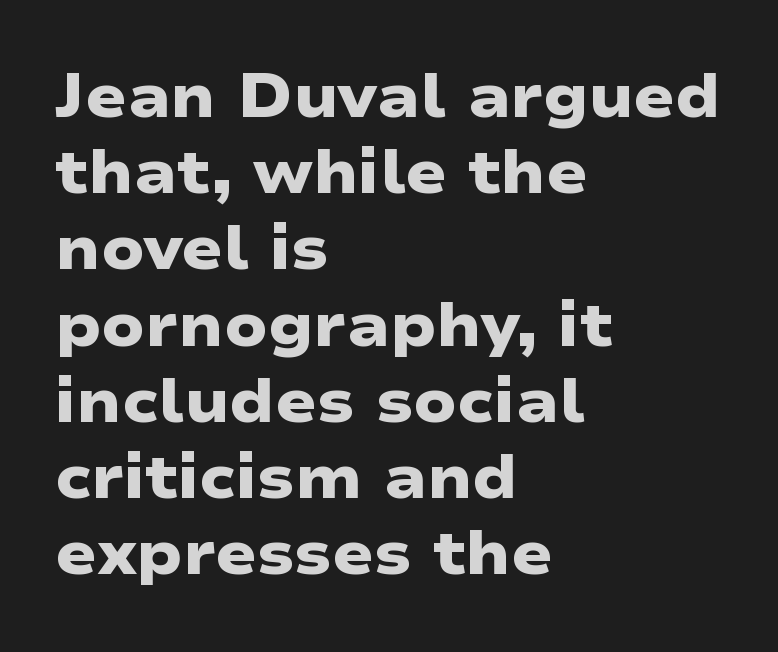
Q: Is the text bold? A: Yes.
Q: Is the typeface a serif or a sans-serif typeface? A: Sans-serif.
Q: Is the text underlined? A: No.
Q: How is the paragraph aligned? A: Left-aligned.
Q: Is the spacing between letters normal or unusually wide? A: Normal.
Q: Is the spacing between lines tight, normal or loose? A: Normal.
Q: Width (condensed, normal, or wide)? A: Wide.
Q: Stroke contrast? A: Low.
Q: x-height? A: Medium.
Q: Monospaced? A: No.
